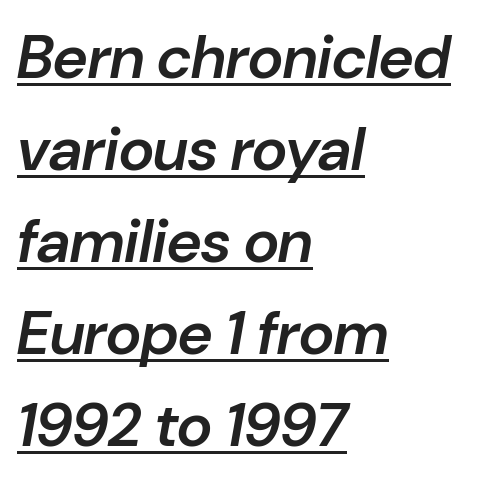
Successive baselines arrive at the customary interval. Emphasis-style slanted type is in use. Compared with typical body copy, the letter spacing here is the same. What decoration does the sample have? An underline. All the whitespace from short lines collects on the right.
